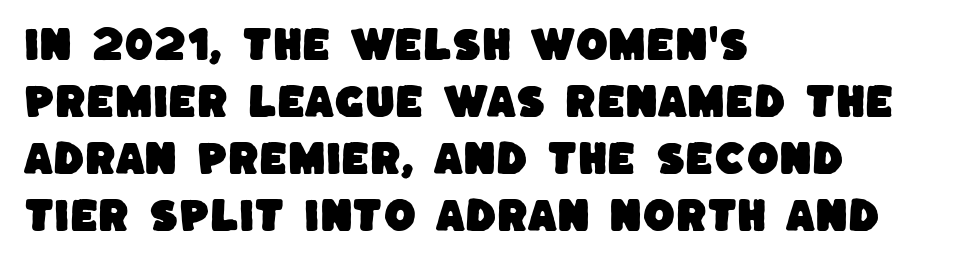
Any mark beneath the type? The region is blank. Examine the stroke ends and you'll find no serifs. This sample keeps an unexceptional amount of space between lines. Proportional: the letters do not fall into vertical columns. The rendering anchors every line to the left-hand side.
